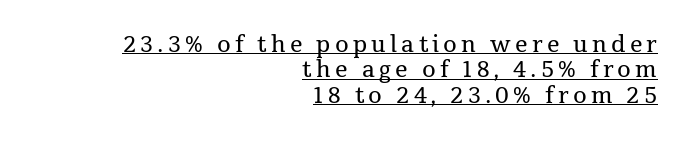
Q: Is the text bold? A: No.
Q: Is the text italic (slanted)? A: No, it is upright.
Q: Is the text underlined? A: Yes.
Q: How is the paragraph aligned? A: Right-aligned.
Q: Is the spacing between lines tight, normal or loose? A: Tight.
